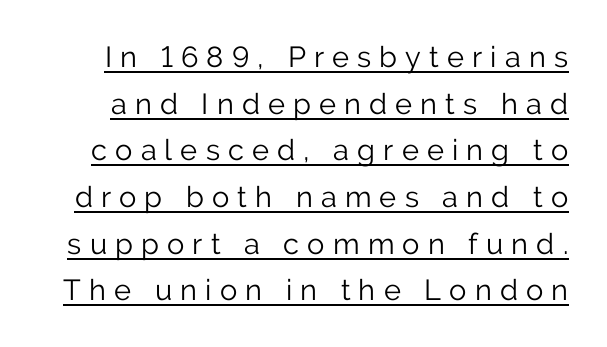
The image shows 29 px light sans-serif type, upright; set normal line spacing (1.61x), unusually wide letter spacing (+0.28 em), underlined; low stroke contrast and a medium x-height.
